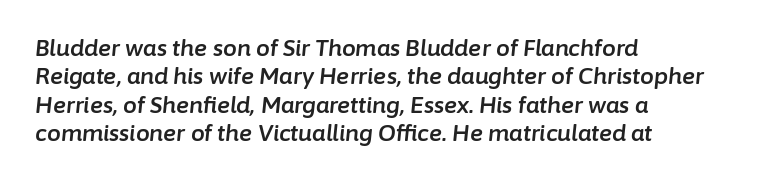
The image shows 22 px text type, italic (leaning right); set left-aligned, normal line spacing (1.29x), normal letter spacing, not underlined.
